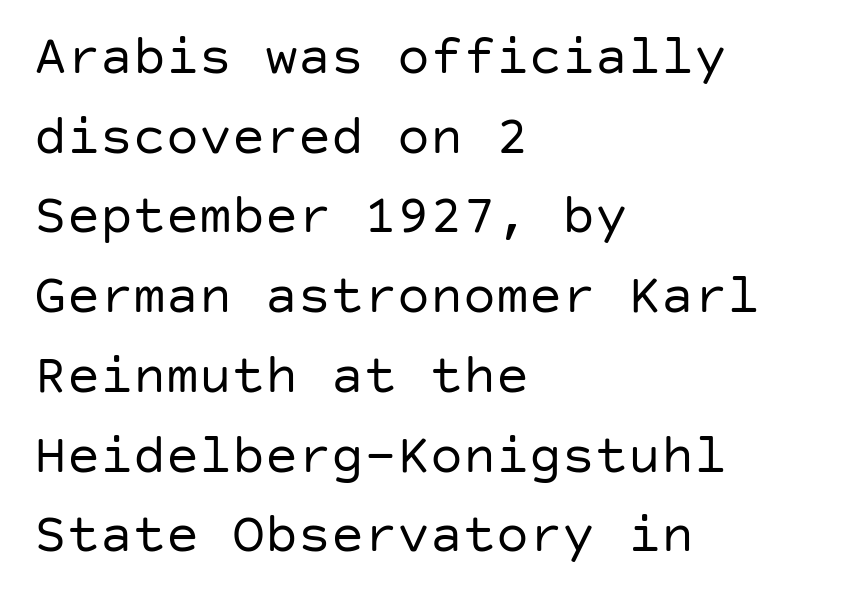
Q: Is the text bold? A: No.
Q: Is the text italic (slanted)? A: No, it is upright.
Q: Is the typeface a serif or a sans-serif typeface? A: Sans-serif.
Q: Is the text underlined? A: No.
Q: How is the paragraph aligned? A: Left-aligned.
Q: Is the spacing between letters normal or unusually wide? A: Normal.
Q: Is the spacing between lines tight, normal or loose? A: Normal.
Q: Width (condensed, normal, or wide)? A: Normal.
Q: Stroke contrast? A: Low.
Q: x-height? A: Large.
